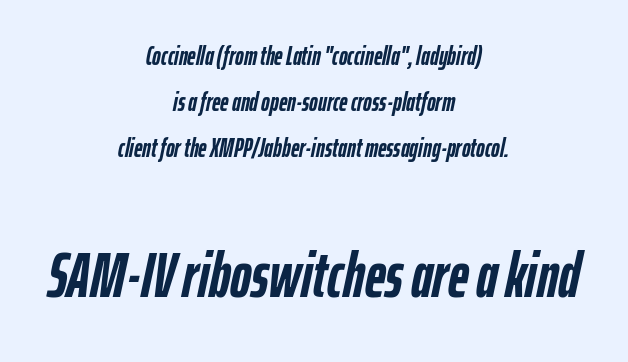
The lines are quadded center. The face used here is proportionally spaced, like ordinary book or web type. Does the bottom block carry the larger type? Yes, it does. You can tell it's italic because the verticals aren't actually vertical. The strip under each line holds only bare page. Heavy-handed strokes throughout: this text is bold.
